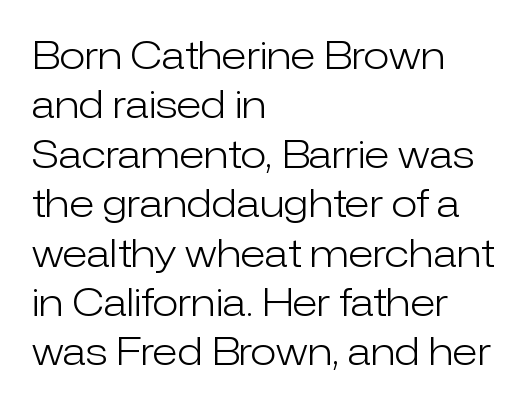
Q: Is the text bold? A: No.
Q: Is the text italic (slanted)? A: No, it is upright.
Q: Is the typeface a serif or a sans-serif typeface? A: Sans-serif.
Q: Is the text underlined? A: No.
Q: How is the paragraph aligned? A: Left-aligned.
Q: Is the spacing between letters normal or unusually wide? A: Normal.
Q: Is the spacing between lines tight, normal or loose? A: Normal.
Q: Width (condensed, normal, or wide)? A: Normal.
Q: Stroke contrast? A: Low.
Q: x-height? A: Medium.
Q: Monospaced? A: No.
